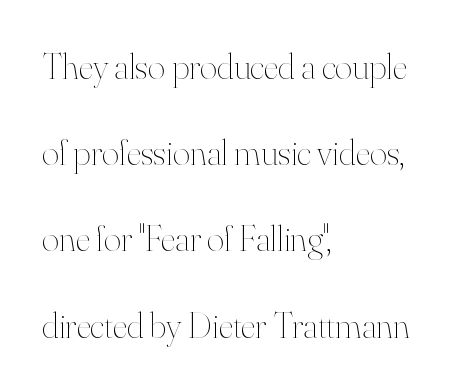
Nothing heavy about these letters — not bold at all. No word sits above an underline. Think of a printed novel: that variable character pitch is what you see here. You could fit nearly another row in the gap between these rows. Posture: upright roman.
